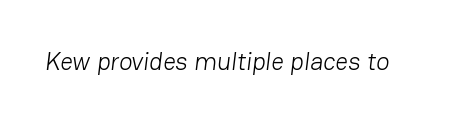
Q: Is the text bold? A: No.
Q: Is the text underlined? A: No.
Q: Is the spacing between letters normal or unusually wide? A: Normal.
